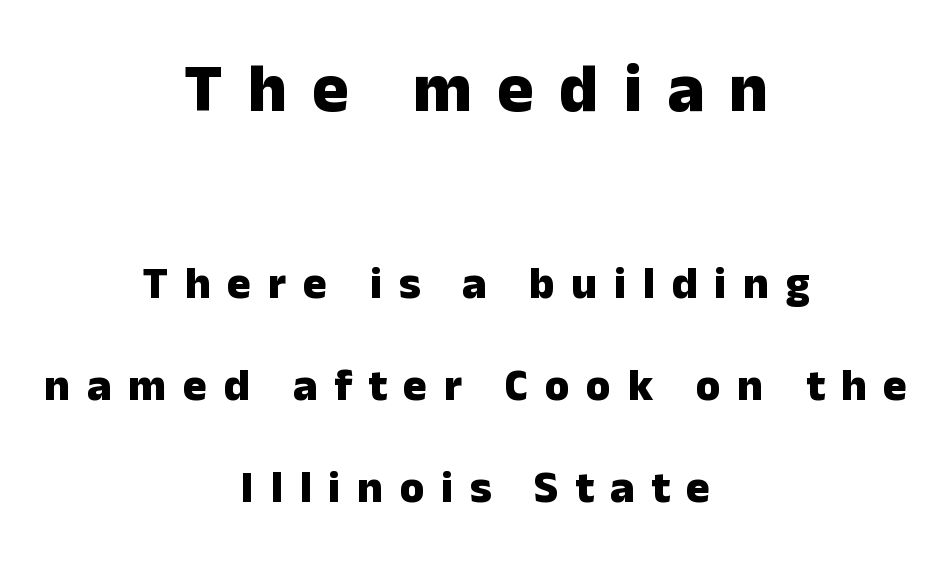
The image shows 68 px heavy sans-serif type, upright; set centered, loose line spacing (2.27x), unusually wide letter spacing (+0.37 em), not underlined; the first (top) block is 1.51x larger; low stroke contrast and a medium x-height.
